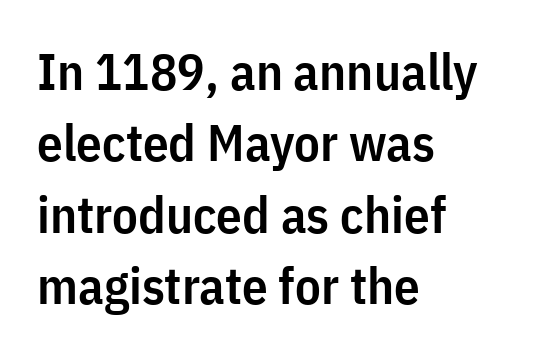
The image shows 51 px semibold, condensed sans-serif type, upright; set left-aligned, normal line spacing (1.4x), normal letter spacing, not underlined; low stroke contrast and a medium x-height.
